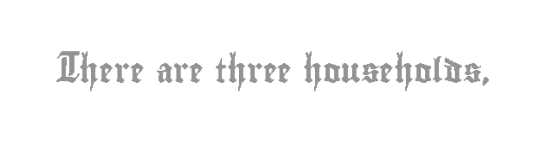
Observe the ordinary spacing: letters are neighbours, not strangers. Underline: absent. Rendered with straight, roman letterforms.
